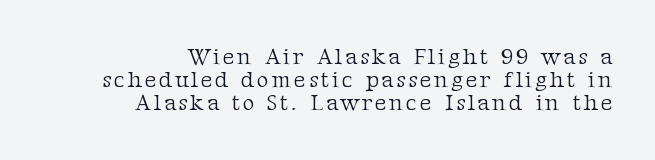
The image shows 23 px text type, upright; set right-aligned, tight line spacing (0.99x), not underlined.
